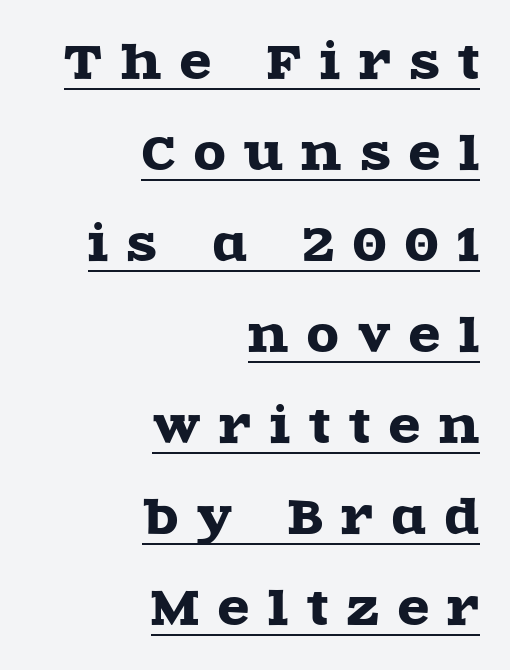
{"serif": "yes", "italic": "no", "width": "wide", "x_height": "large", "monospaced": "no", "underline": "yes", "align": "right", "line_spacing": "loose", "line_spacing_ratio": 1.98, "letter_spacing": "wide", "letter_spacing_em": 0.41, "glyph_px": 46}
